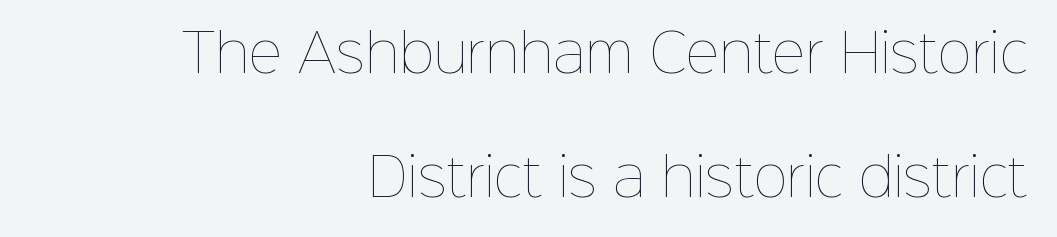
Q: Is the text bold? A: No.
Q: Is the text italic (slanted)? A: No, it is upright.
Q: Is the text underlined? A: No.
Q: How is the paragraph aligned? A: Right-aligned.
Q: Is the spacing between letters normal or unusually wide? A: Normal.
Q: Is the spacing between lines tight, normal or loose? A: Loose.
Q: Width (condensed, normal, or wide)? A: Normal.
Q: Stroke contrast? A: Low.
Q: x-height? A: Medium.
Q: Monospaced? A: No.
